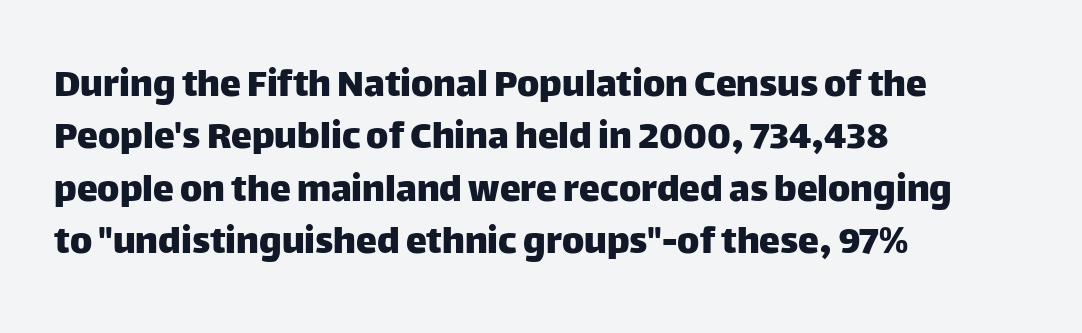
The image shows 42 px sans-serif type, upright; set left-aligned, normal line spacing (1.25x), normal letter spacing, not underlined; low stroke contrast and a large x-height.
